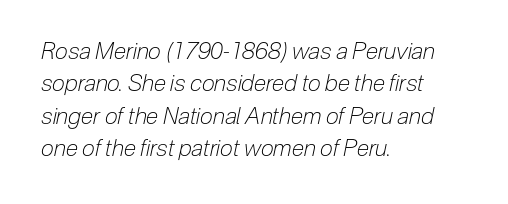
Q: Is the text bold? A: No.
Q: Is the text italic (slanted)? A: Yes, it leans right by about 12 degrees.
Q: Is the text underlined? A: No.
Q: How is the paragraph aligned? A: Left-aligned.
Q: Is the spacing between letters normal or unusually wide? A: Normal.
Q: Is the spacing between lines tight, normal or loose? A: Normal.
